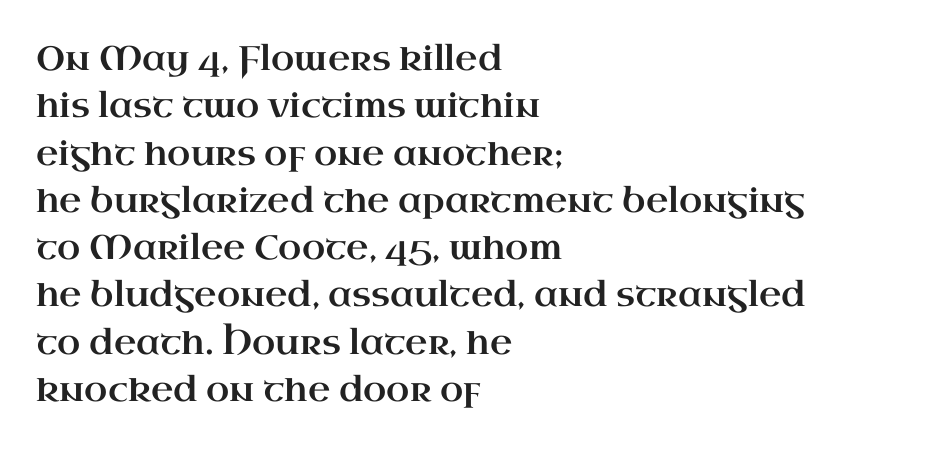
Reading down the column, the eye jumps a familiar distance to each next line. The font family rendered here belongs to the serif group. Reading down the block, your eye returns to a fixed left position each line. Ordinary non-slanted type is in use. Each word holds together tightly as a unit, with standard inter-letter gaps.
